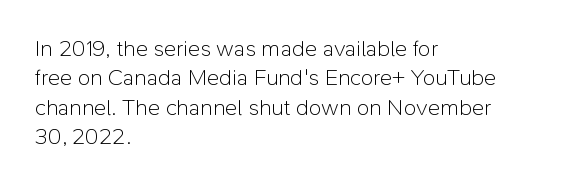
It's the straight-up-and-down kind of type. The face used here is rendered with its standard letterfit. The setting favours the left margin, as ordinary paragraphs usually do. This is not heavy type; no bold has been used. Interline gaps are of average width in this sample.
